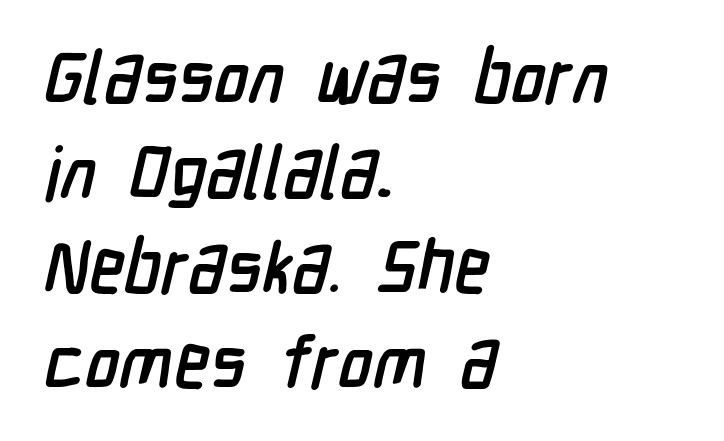
Q: Is the typeface a serif or a sans-serif typeface? A: Sans-serif.
Q: Is the text underlined? A: No.
Q: How is the paragraph aligned? A: Left-aligned.
Q: Is the spacing between letters normal or unusually wide? A: Normal.
Q: Is the spacing between lines tight, normal or loose? A: Normal.
Q: Width (condensed, normal, or wide)? A: Condensed.
Q: Stroke contrast? A: Low.
Q: x-height? A: Medium.
Q: Monospaced? A: No.
